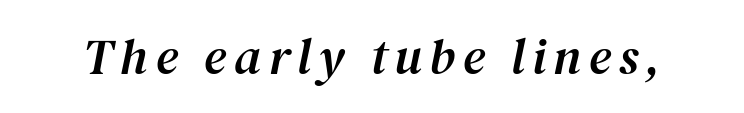
The image shows 50 px serif type, italic (leaning right); set not underlined; medium stroke contrast and a medium x-height.
